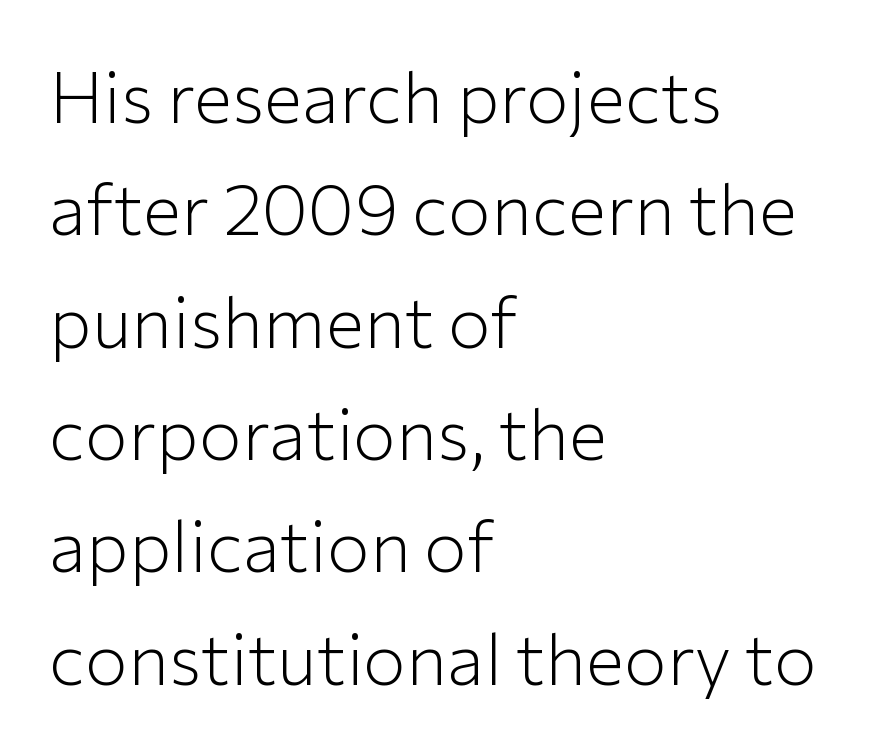
The image shows 72 px light sans-serif type, upright; set left-aligned, normal line spacing (1.56x), normal letter spacing, not underlined; low stroke contrast and a medium x-height.
